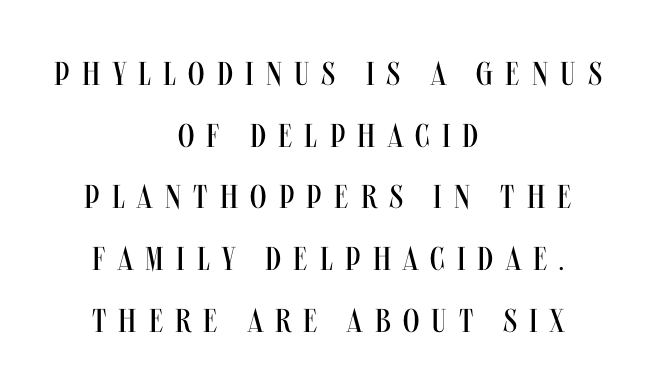
{"serif": "no", "italic": "no", "bold": "no", "weight": "regular", "width": "condensed", "stroke_contrast": "medium", "x_height": "large", "monospaced": "no", "underline": "no", "align": "center", "line_spacing_ratio": 1.87, "letter_spacing": "wide", "letter_spacing_em": 0.37, "glyph_px": 33}
